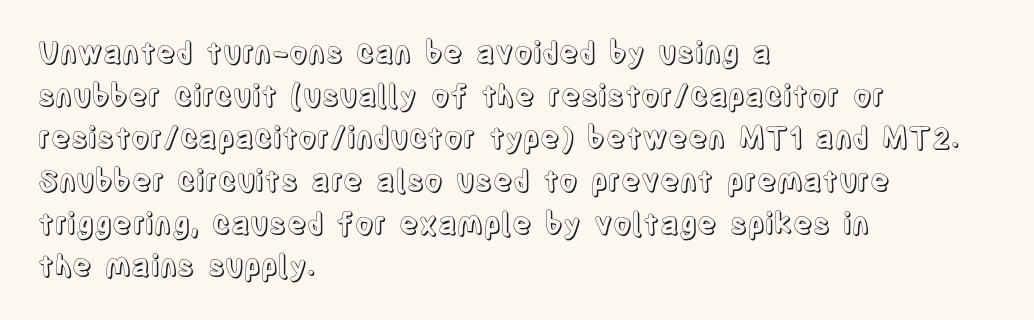
This sample uses plain, unmodified letter spacing. Do the letters lean? They stand straight. Evenly set lines give the paragraph a standard silhouette. Spacing verdict: proportional, widths tailored to each character. These lines are set flush left with a ragged right edge. Quick note: underline off.
